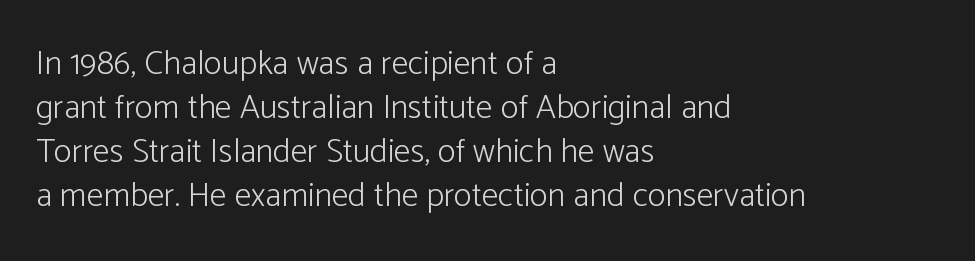
The image shows 34 px light sans-serif type, upright; set left-aligned, normal line spacing (1.29x), normal letter spacing, not underlined; low stroke contrast and a medium x-height.
